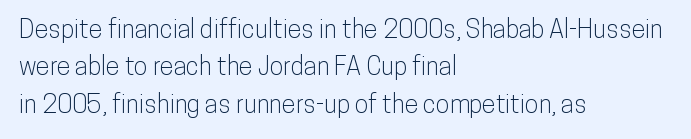
The image shows 25 px text type, upright; set left-aligned, normal line spacing (1.5x), normal letter spacing, not underlined.
